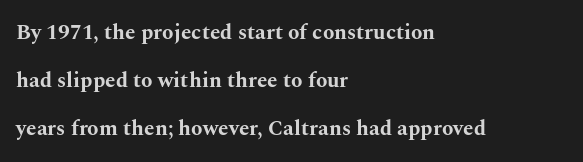
The image shows 21 px bold type, upright; set left-aligned, loose line spacing (2.29x), normal letter spacing, not underlined.
